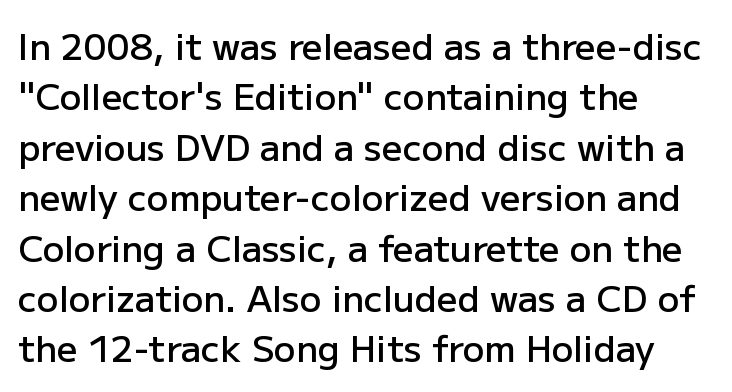
Looks like regular typesetting: each glyph gets only the width it needs. Look at the stroke-to-counter ratio: somewhat heavy, a semibold. Decoration check: the copy has no underline. Is this a sans? Yes — the strokes have no serifs. Alignment: flush left. The lettering holds an erect, upright posture throughout.
